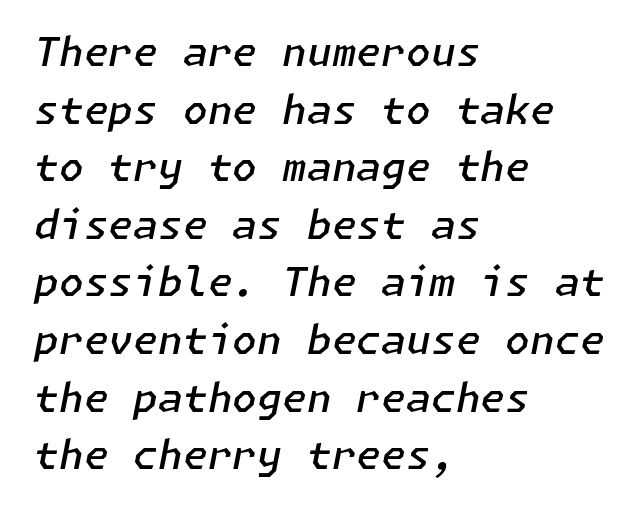
The image shows 40 px semibold type, italic (leaning right); set left-aligned, normal line spacing (1.44x), normal letter spacing, not underlined; low stroke contrast and a medium x-height.
